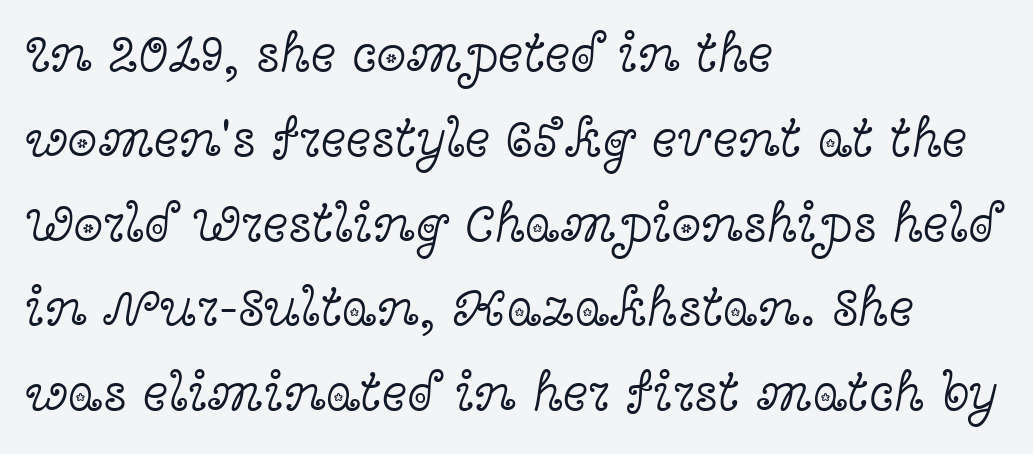
The passage shown is typed in a proportional face where columns would drift. A typesetter would call this leading conventional body-copy spacing. The space beneath each line is pristine and unruled. This rendering leaves character spacing at its baseline value. One-word summary of the alignment: left.
